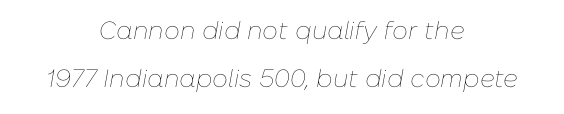
Q: Is the text bold? A: No.
Q: Is the text italic (slanted)? A: Yes, it leans right by about 10 degrees.
Q: Is the text underlined? A: No.
Q: How is the paragraph aligned? A: Centered.
Q: Is the spacing between letters normal or unusually wide? A: Normal.
Q: Is the spacing between lines tight, normal or loose? A: Loose.
